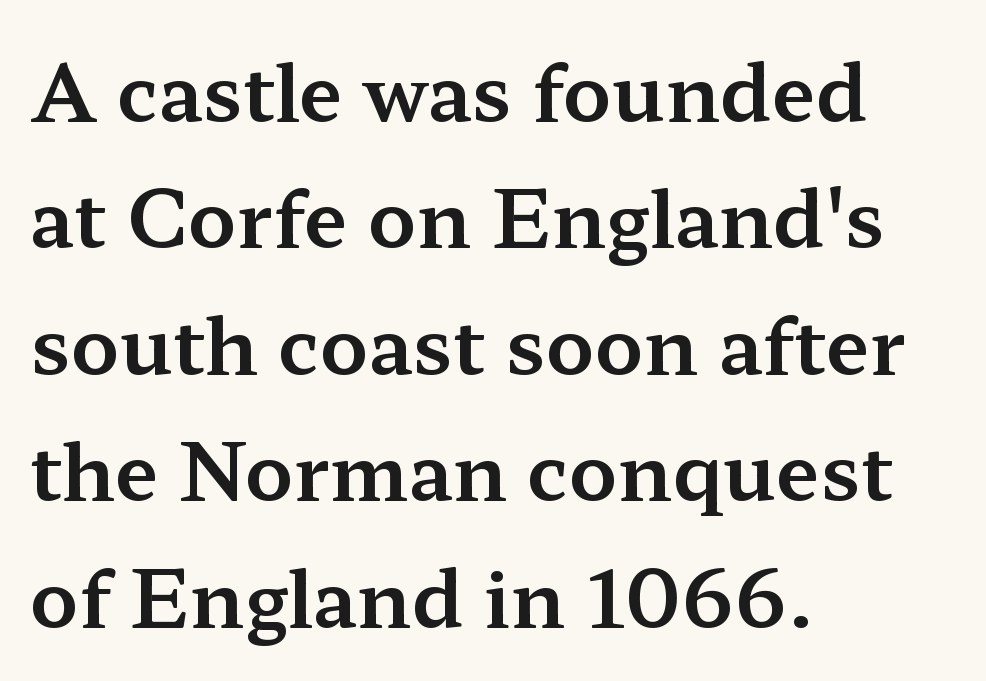
Q: Is the text italic (slanted)? A: No, it is upright.
Q: Is the typeface a serif or a sans-serif typeface? A: Serif.
Q: Is the text underlined? A: No.
Q: How is the paragraph aligned? A: Left-aligned.
Q: Is the spacing between letters normal or unusually wide? A: Normal.
Q: Is the spacing between lines tight, normal or loose? A: Normal.
Q: Width (condensed, normal, or wide)? A: Wide.
Q: Stroke contrast? A: Medium.
Q: x-height? A: Medium.
Q: Monospaced? A: No.
